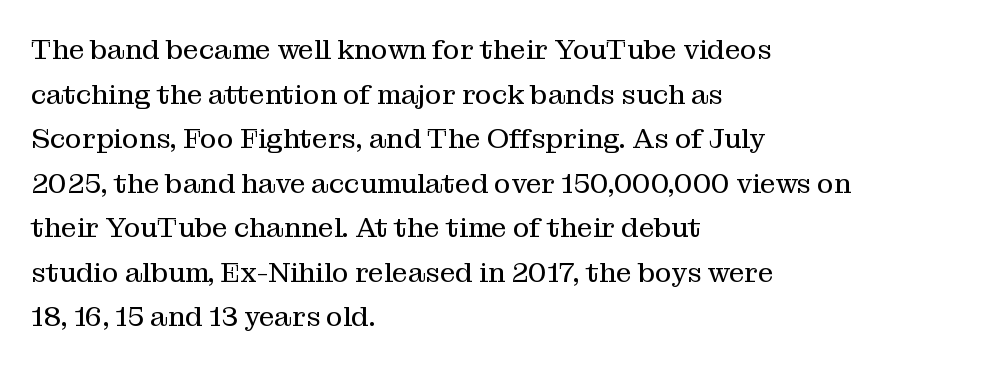
{"serif": "yes", "italic": "no", "bold": "no", "weight": "regular", "width": "normal", "stroke_contrast": "medium", "x_height": "medium", "monospaced": "no", "underline": "no", "align": "left", "line_spacing": "normal", "line_spacing_ratio": 1.59, "letter_spacing": "normal", "letter_spacing_em": 0.0, "glyph_px": 28}
